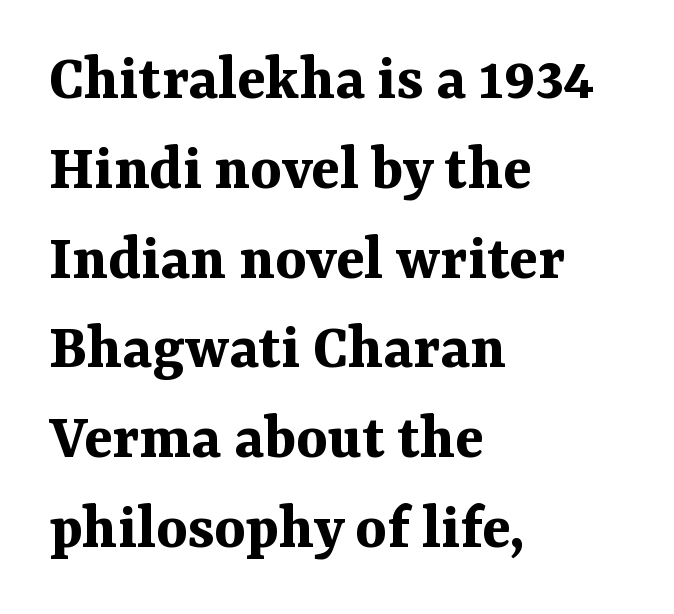
Q: Is the text bold? A: Yes.
Q: Is the text italic (slanted)? A: No, it is upright.
Q: Is the typeface a serif or a sans-serif typeface? A: Serif.
Q: Is the text underlined? A: No.
Q: How is the paragraph aligned? A: Left-aligned.
Q: Is the spacing between letters normal or unusually wide? A: Normal.
Q: Is the spacing between lines tight, normal or loose? A: Normal.
Q: Width (condensed, normal, or wide)? A: Normal.
Q: Stroke contrast? A: Medium.
Q: x-height? A: Medium.
Q: Monospaced? A: No.
